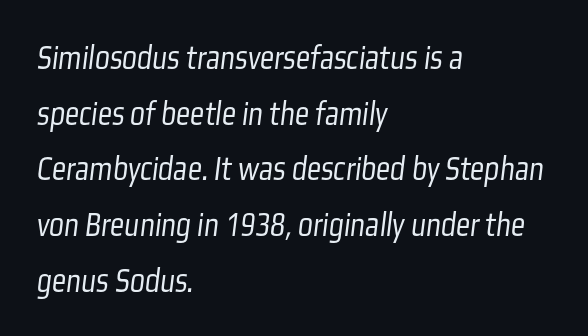
The image shows 35 px light, condensed sans-serif type; set left-aligned, normal line spacing (1.59x), normal letter spacing, not underlined; low stroke contrast and a medium x-height.
